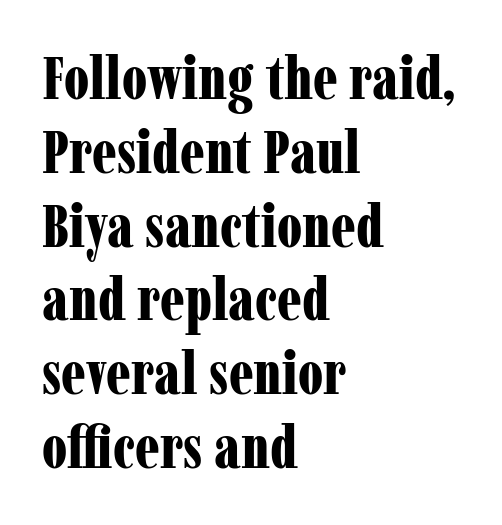
These lines keep a tight, regular rhythm from letter to letter. You'd pick this weight for a headline — it's a proper bold. Compared with a centered layout, this one pins lines to the left instead. Type style note: has serifs.
